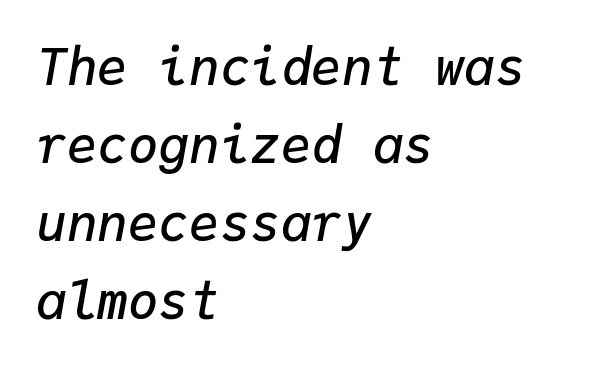
Would a proofreader flag this as italicized? Yes. Is this a fixed-width face? Yes — each glyph sits in an identical cell. Check the space under the baseline: it is left empty. This is moderately heavy type, rendered in semibold. Casual observation: everything's shoved over to the left.
